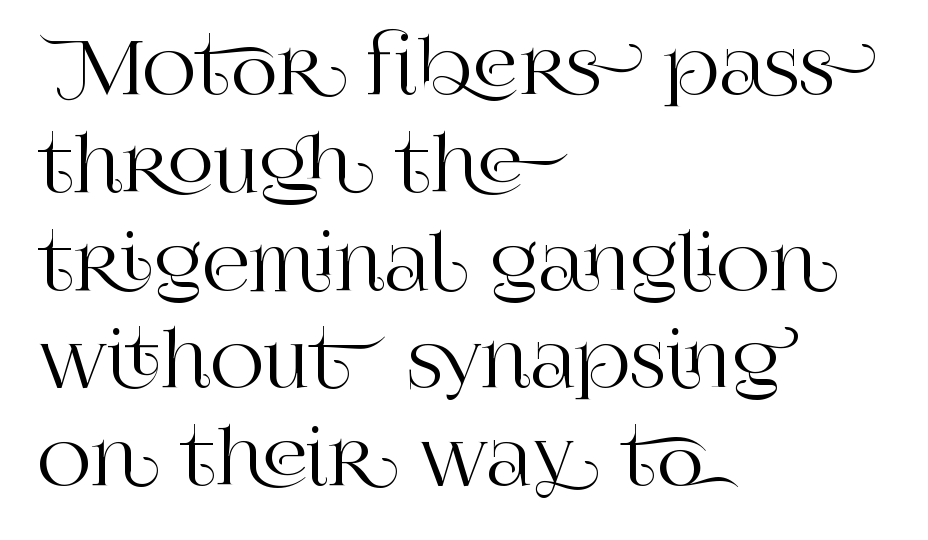
{"serif": "yes", "italic": "no", "width": "normal", "stroke_contrast": "high", "x_height": "large", "monospaced": "no", "underline": "no", "align": "left", "line_spacing": "normal", "line_spacing_ratio": 1.34, "letter_spacing": "normal", "letter_spacing_em": 0.0, "glyph_px": 73}
